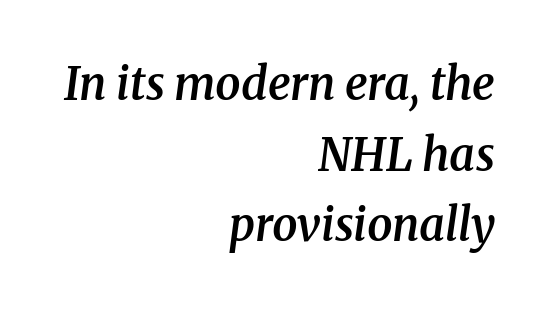
Q: Is the text bold? A: Semi-bold.
Q: Is the text italic (slanted)? A: Yes, it leans right by about 8 degrees.
Q: Is the typeface a serif or a sans-serif typeface? A: Serif.
Q: Is the text underlined? A: No.
Q: How is the paragraph aligned? A: Right-aligned.
Q: Is the spacing between letters normal or unusually wide? A: Normal.
Q: Is the spacing between lines tight, normal or loose? A: Normal.
Q: Width (condensed, normal, or wide)? A: Normal.
Q: Stroke contrast? A: Medium.
Q: x-height? A: Medium.
Q: Monospaced? A: No.
